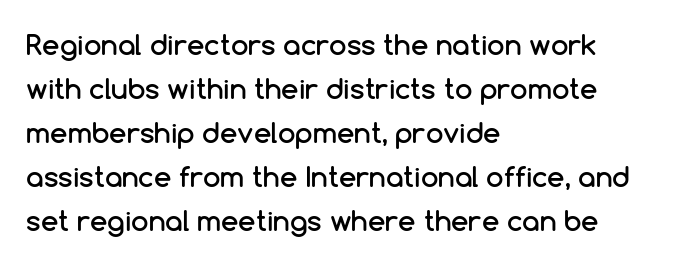
A typesetter would mark this as roman, not italic. The tracking reads as untouched default to a designer's eye. Compared with typical paragraphs, the rows here are spaced about the same. Examine the stroke ends and you'll find no serifs. Plain, unruled lines of type. The ragged edge is on the right, which tells us the setting is flush left.
